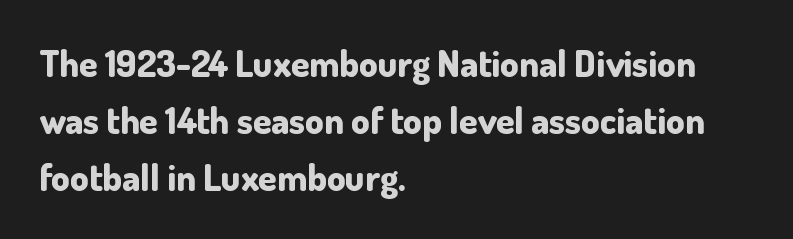
Spacing verdict: proportional, widths tailored to each character. Tall strokes in this sample are plumb rather than angled. Caption: standard tracking, unaltered. Note: no serifs on the glyphs.
